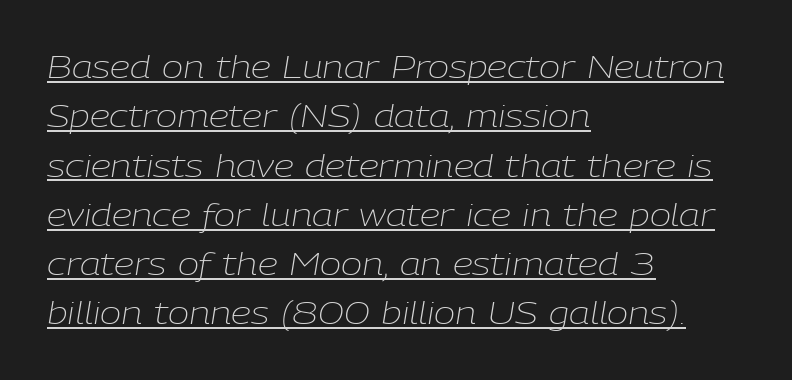
The image shows 32 px light type, italic (leaning right); set left-aligned, normal line spacing (1.54x), normal letter spacing, underlined; low stroke contrast and a medium x-height.
